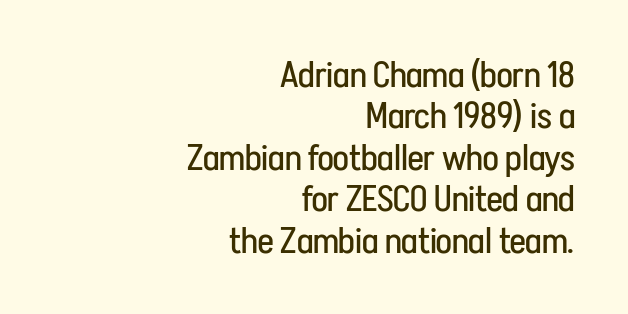
{"serif": "no", "italic": "no", "bold": "no", "weight": "regular", "width": "condensed", "stroke_contrast": "low", "x_height": "medium", "monospaced": "no", "underline": "no", "align": "right", "line_spacing": "tight", "line_spacing_ratio": 1.12, "letter_spacing": "normal", "letter_spacing_em": 0.0, "glyph_px": 37}
